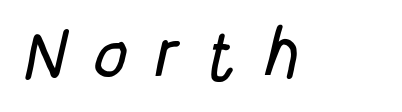
Q: Is the typeface a serif or a sans-serif typeface? A: Sans-serif.
Q: Is the text underlined? A: No.
Q: Is the spacing between letters normal or unusually wide? A: Unusually wide.
Q: Width (condensed, normal, or wide)? A: Condensed.
Q: Stroke contrast? A: Low.
Q: x-height? A: Large.
Q: Monospaced? A: No.
